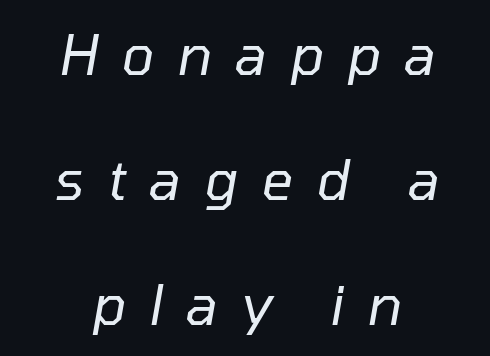
The image shows 55 px regular-weight type, italic (leaning right); set centered, loose line spacing (2.27x), unusually wide letter spacing (+0.42 em), not underlined; low stroke contrast and a medium x-height.
